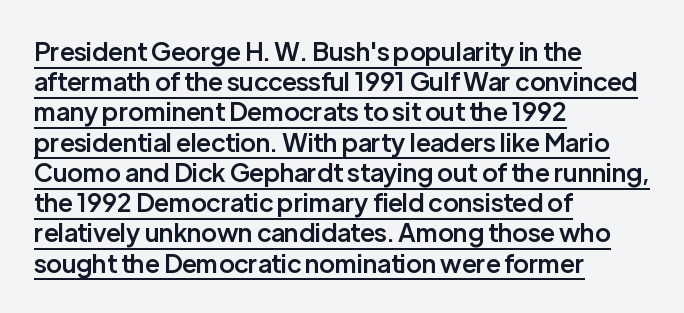
{"italic": "no", "bold": "semi", "underline": "yes", "align": "left", "line_spacing_ratio": 1.21, "letter_spacing": "normal", "letter_spacing_em": 0.0, "glyph_px": 25}
